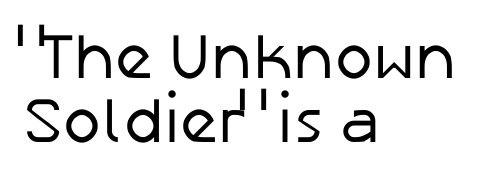
{"serif": "no", "italic": "no", "bold": "no", "weight": "regular", "width": "normal", "stroke_contrast": "low", "x_height": "medium", "monospaced": "no", "underline": "no", "align": "left", "line_spacing": "tight", "line_spacing_ratio": 1.0, "letter_spacing": "normal", "letter_spacing_em": 0.0, "glyph_px": 64}
